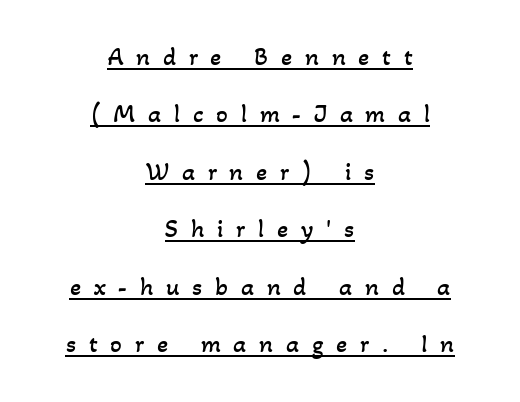
Q: Is the text bold? A: No.
Q: Is the text underlined? A: Yes.
Q: How is the paragraph aligned? A: Centered.
Q: Is the spacing between letters normal or unusually wide? A: Unusually wide.
Q: Is the spacing between lines tight, normal or loose? A: Loose.
